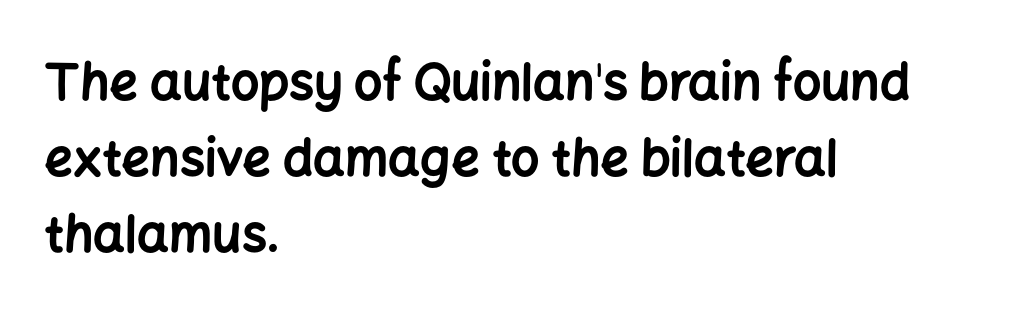
{"serif": "no", "italic": "no", "bold": "yes", "weight": "bold", "width": "normal", "stroke_contrast": "low", "x_height": "medium", "monospaced": "no", "underline": "no", "align": "left", "line_spacing": "normal", "line_spacing_ratio": 1.52, "letter_spacing": "normal", "letter_spacing_em": 0.0, "glyph_px": 50}
